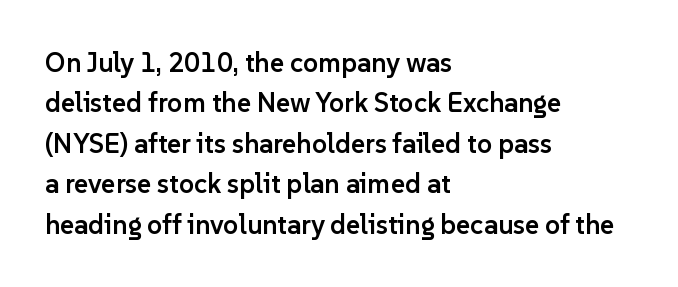
{"italic": "no", "bold": "semi", "underline": "no", "align": "left", "line_spacing": "normal", "line_spacing_ratio": 1.5, "letter_spacing": "normal", "letter_spacing_em": 0.0, "glyph_px": 27}
